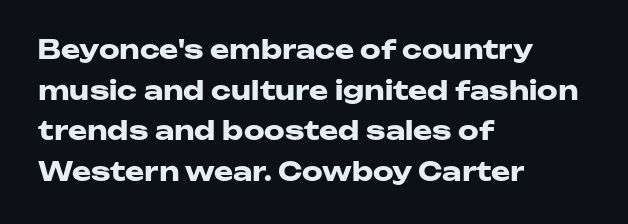
The image shows 26 px bold type, upright; set left-aligned, normal line spacing (1.56x), normal letter spacing, not underlined.
